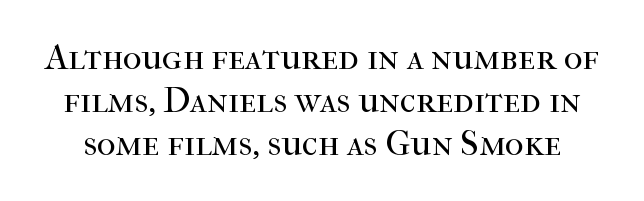
Is there any slant? The stems are plumb. This sample has the flowing, uneven cadence of proportional lettering. Each word holds together tightly as a unit, with standard inter-letter gaps. The characters display serif detailing at their extremities. Letters rest on an invisible, unmarked baseline.
